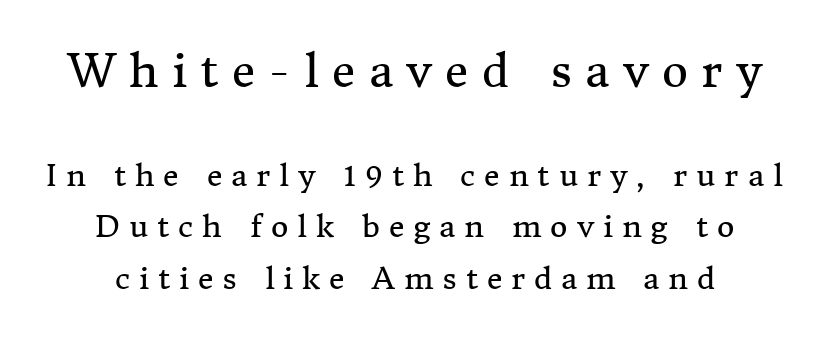
Q: Is the text bold? A: No.
Q: Is the text italic (slanted)? A: No, it is upright.
Q: Is the typeface a serif or a sans-serif typeface? A: Serif.
Q: Is the text underlined? A: No.
Q: Is the spacing between letters normal or unusually wide? A: Unusually wide.
Q: Which block of text is set in a larger size, the first (top) or the second (bottom)? A: The first (top) one.
Q: Width (condensed, normal, or wide)? A: Normal.
Q: Stroke contrast? A: Medium.
Q: x-height? A: Medium.
Q: Monospaced? A: No.
